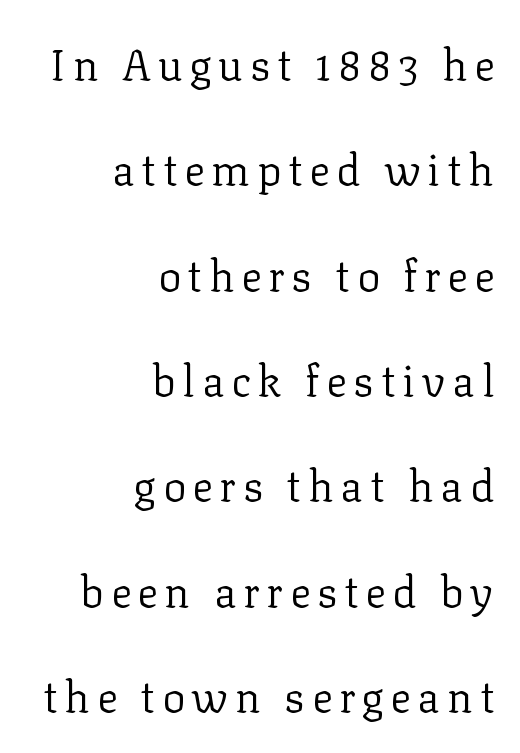
{"serif": "yes", "italic": "no", "bold": "no", "weight": "regular", "width": "normal", "stroke_contrast": "low", "x_height": "medium", "monospaced": "no", "underline": "no", "align": "right", "line_spacing": "loose", "line_spacing_ratio": 2.45, "glyph_px": 43}
